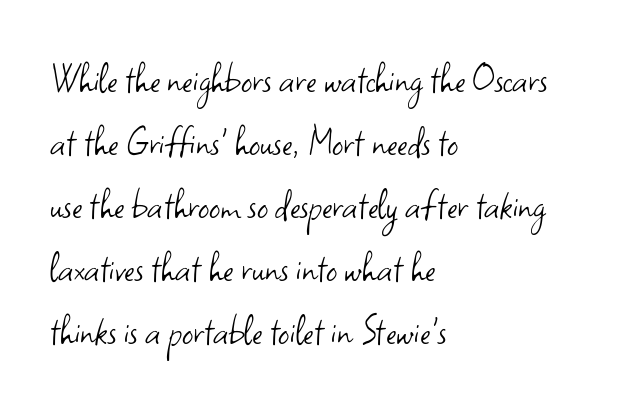
{"serif": "no", "bold": "no", "weight": "light", "width": "normal", "stroke_contrast": "low", "x_height": "small", "monospaced": "no", "underline": "no", "align": "left", "line_spacing": "normal", "line_spacing_ratio": 1.43, "letter_spacing": "normal", "letter_spacing_em": 0.0, "glyph_px": 44}
